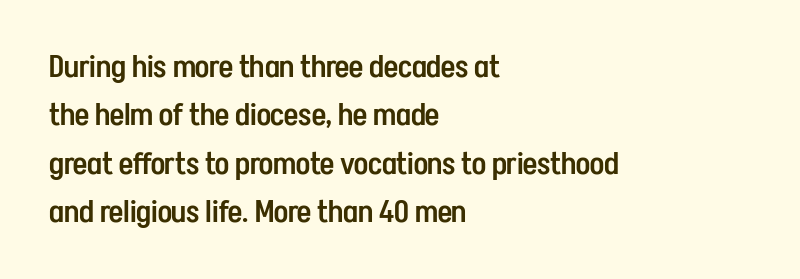
{"serif": "no", "italic": "no", "bold": "semi", "weight": "semibold", "width": "condensed", "stroke_contrast": "low", "x_height": "medium", "monospaced": "no", "underline": "no", "align": "left", "line_spacing": "normal", "line_spacing_ratio": 1.56, "letter_spacing": "normal", "letter_spacing_em": 0.0, "glyph_px": 31}
